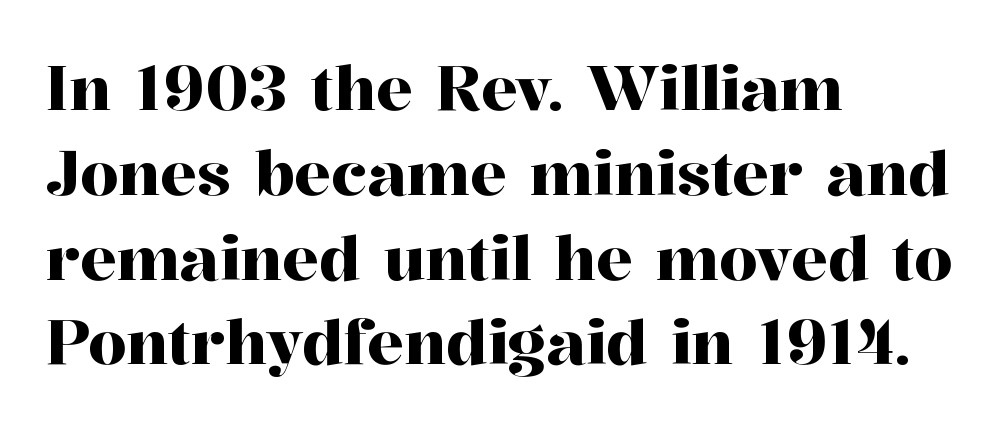
The image shows 61 px serif type, upright; set left-aligned, normal line spacing (1.39x), normal letter spacing, not underlined; high stroke contrast and a medium x-height.
